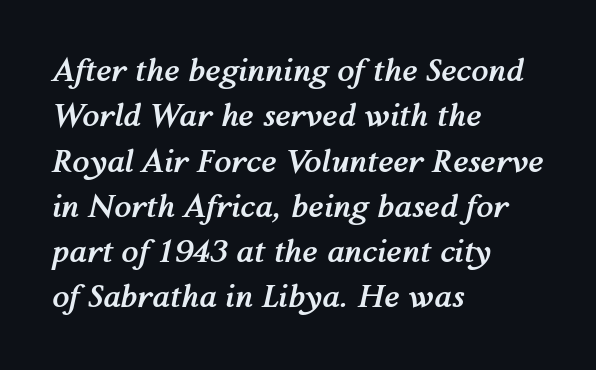
{"italic": "yes", "lean": "right", "slant_degrees": 12, "bold": "yes", "weight": "semibold", "width": "normal", "stroke_contrast": "medium", "x_height": "medium", "monospaced": "no", "underline": "no", "align": "left", "line_spacing": "normal", "line_spacing_ratio": 1.46, "letter_spacing": "normal", "letter_spacing_em": 0.0, "glyph_px": 31}
